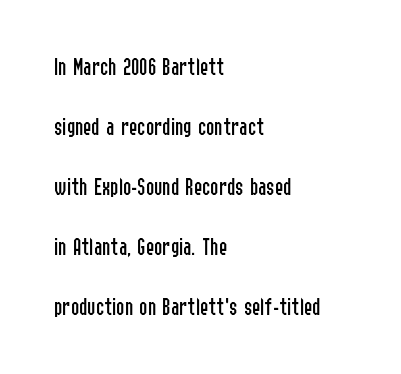
The image shows 25 px text type, upright; set left-aligned, loose line spacing (2.4x), normal letter spacing, not underlined.
